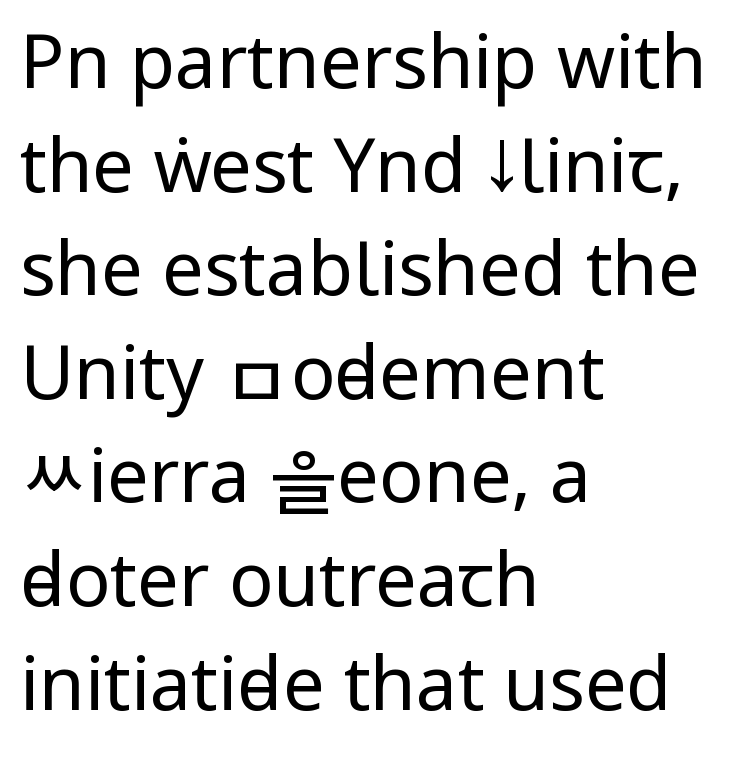
{"serif": "no", "italic": "no", "bold": "no", "weight": "regular", "width": "condensed", "stroke_contrast": "low", "x_height": "large", "monospaced": "no", "underline": "no", "align": "left", "line_spacing": "normal", "line_spacing_ratio": 1.4, "letter_spacing": "normal", "letter_spacing_em": 0.0, "glyph_px": 74}
